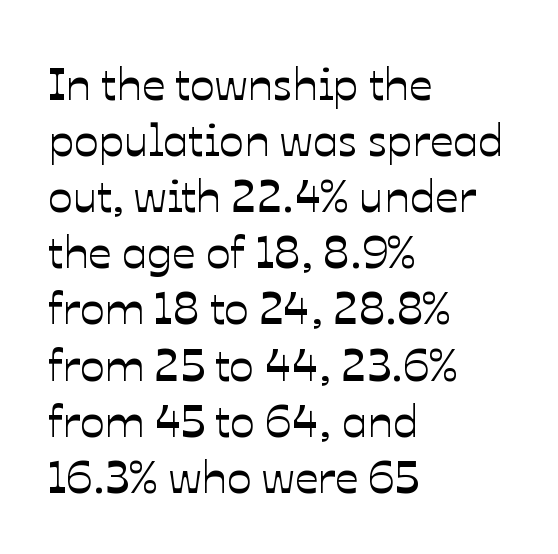
The passage shown has conventional tracking throughout. The space beneath each line is pristine and unruled. The face used here is proportionally spaced, like ordinary book or web type. The typesetter chose a ragged-right arrangement here.
